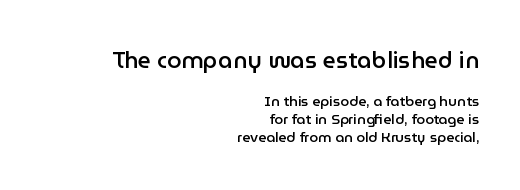
The image shows 23 px text type, upright; set right-aligned, normal line spacing (1.28x), normal letter spacing, not underlined; the first (top) block is 1.64x larger.
